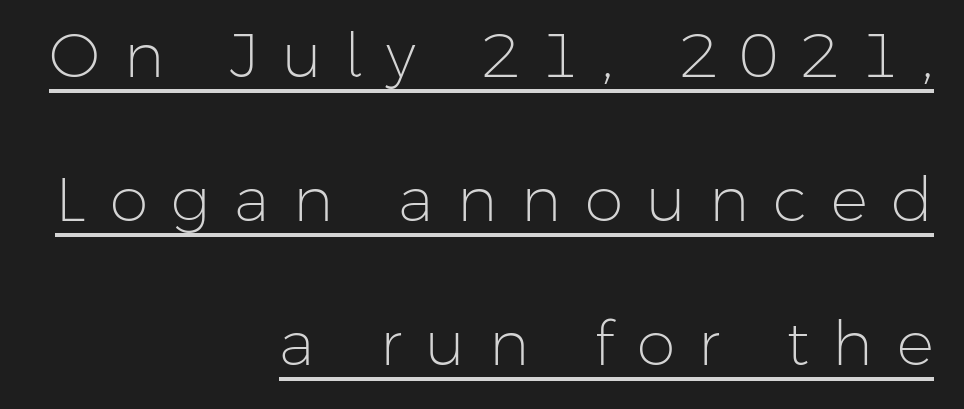
Q: Is the text bold? A: No.
Q: Is the text italic (slanted)? A: No, it is upright.
Q: Is the typeface a serif or a sans-serif typeface? A: Sans-serif.
Q: Is the text underlined? A: Yes.
Q: How is the paragraph aligned? A: Right-aligned.
Q: Is the spacing between letters normal or unusually wide? A: Unusually wide.
Q: Is the spacing between lines tight, normal or loose? A: Loose.
Q: Width (condensed, normal, or wide)? A: Normal.
Q: Stroke contrast? A: Low.
Q: x-height? A: Medium.
Q: Monospaced? A: No.
